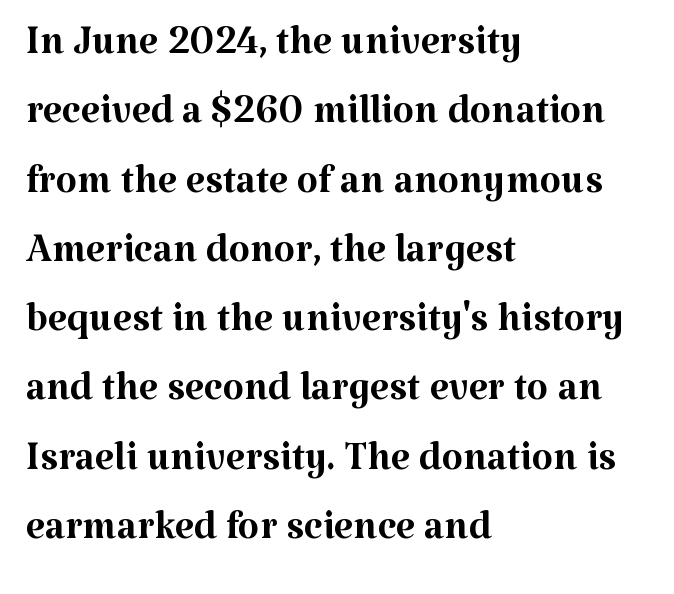
{"serif": "yes", "italic": "no", "bold": "no", "weight": "regular", "width": "normal", "stroke_contrast": "medium", "x_height": "medium", "monospaced": "no", "underline": "no", "align": "left", "line_spacing": "normal", "line_spacing_ratio": 1.26, "letter_spacing": "normal", "letter_spacing_em": 0.0, "glyph_px": 55}
